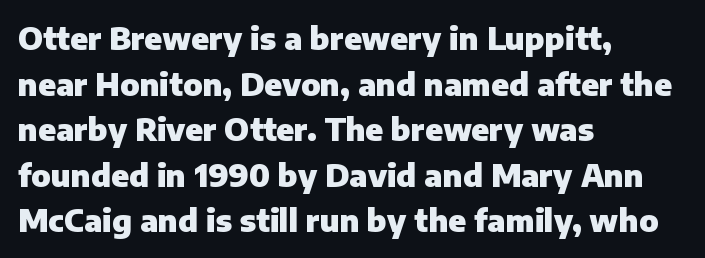
The image shows 31 px heavy sans-serif type, upright; set left-aligned, normal line spacing (1.47x), normal letter spacing, not underlined; low stroke contrast and a medium x-height.
